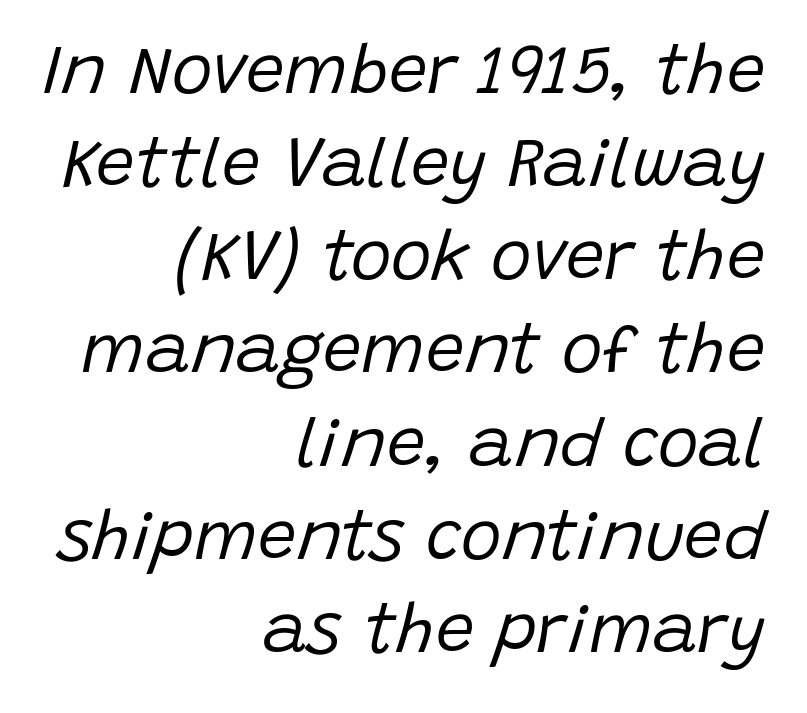
The image shows 69 px regular-weight type, italic (leaning right); set right-aligned, normal line spacing (1.35x), normal letter spacing, not underlined; low stroke contrast and a large x-height.
